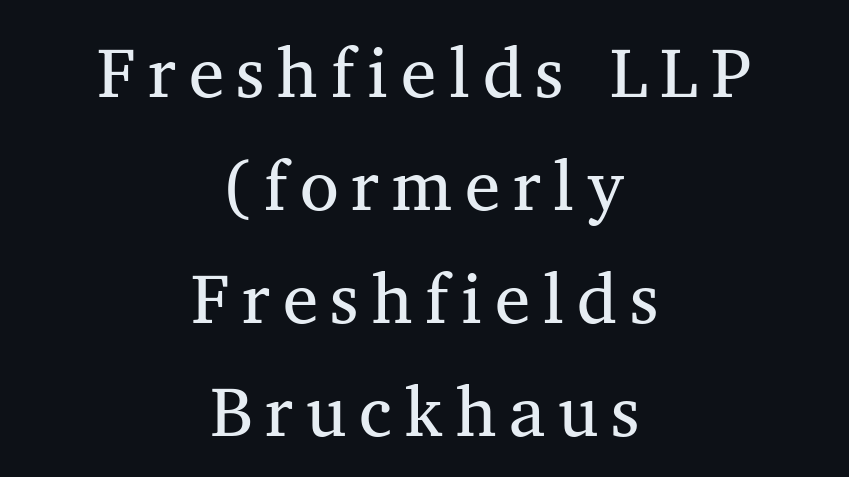
Q: Is the typeface a serif or a sans-serif typeface? A: Serif.
Q: Is the text underlined? A: No.
Q: How is the paragraph aligned? A: Centered.
Q: Is the spacing between lines tight, normal or loose? A: Normal.
Q: Width (condensed, normal, or wide)? A: Normal.
Q: Stroke contrast? A: Medium.
Q: x-height? A: Medium.
Q: Monospaced? A: No.
